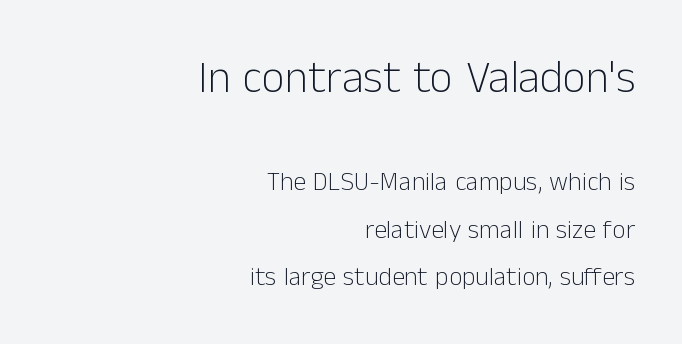
The image shows 45 px light sans-serif type, upright; set right-aligned, line spacing 1.81x, normal letter spacing, not underlined; the first (top) block is 1.73x larger; low stroke contrast and a medium x-height.
